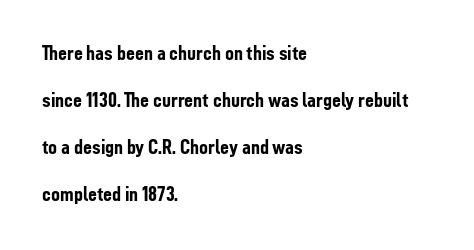
{"italic": "no", "bold": "yes", "underline": "no", "align": "left", "line_spacing": "loose", "line_spacing_ratio": 2.14, "letter_spacing": "normal", "letter_spacing_em": 0.0, "glyph_px": 22}
